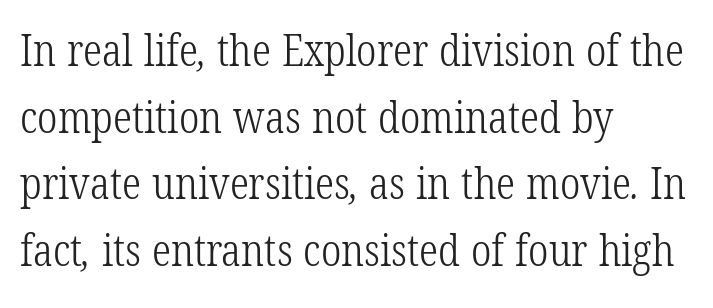
These lines are rendered in a variable-pitch font. In terms of leading, this rendering sits right in the middle. Honestly, the letter spacing is just normal — you wouldn't notice it. These lines stack with their left ends in a neat column. Stroke thickness stays within the range of a standard reading face or lighter.
